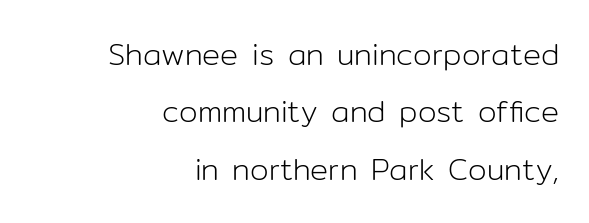
When letters stand straight like this, we call the style roman or upright. Baseline-to-baseline distance is far greater than the letter height. The rendering uses natural spacing where letterforms have individual widths. The words here are not underlined. Casual observation: everything's shoved over to the right. Nope, no serifs anywhere on these letters.
